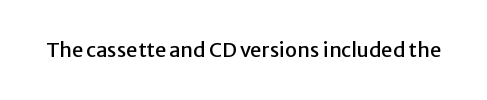
The image shows 20 px text type, upright; set normal letter spacing, not underlined.
